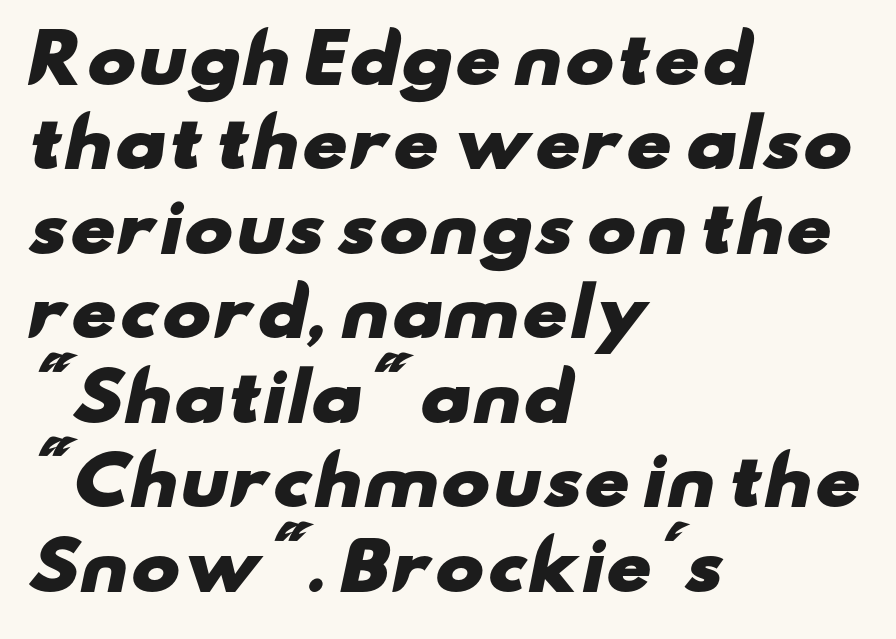
The strip under each line holds only bare page. Every letter is thick-stroked: bold, no question. Compared with typical body copy, the letter spacing here is the same. Here the designer chose a conventional face with non-uniform glyph widths. Horizontal alignment here is leftward, the default for most running prose.
